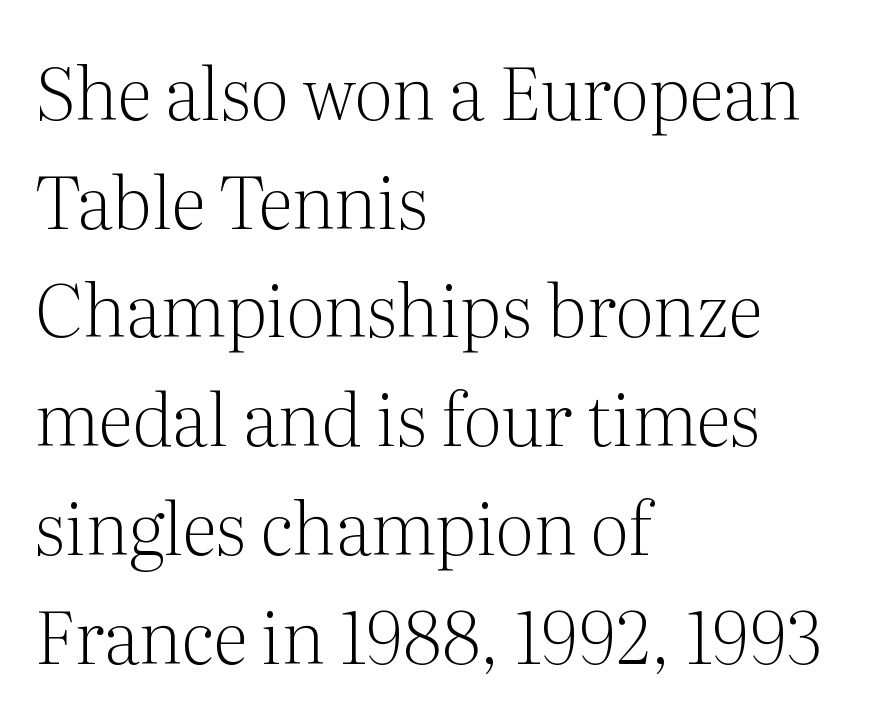
{"serif": "yes", "italic": "no", "bold": "no", "weight": "light", "width": "normal", "stroke_contrast": "medium", "x_height": "medium", "monospaced": "no", "underline": "no", "align": "left", "line_spacing": "normal", "line_spacing_ratio": 1.51, "letter_spacing": "normal", "letter_spacing_em": 0.0, "glyph_px": 72}
